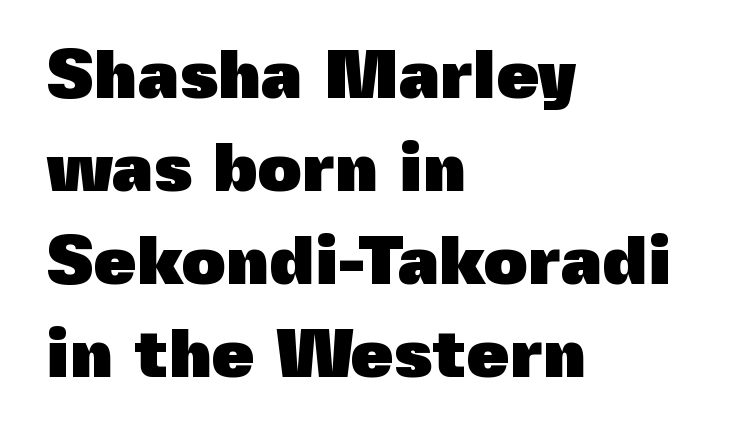
Each letter keeps its own natural width here, so spacing adapts to shape. There is no visible air inserted between adjacent glyphs. Horizontal bands of white between lines are of average thickness. Leftover space on each line is placed entirely after the last word. Descenders hang freely into open space. The lettering holds an erect, upright posture throughout.
